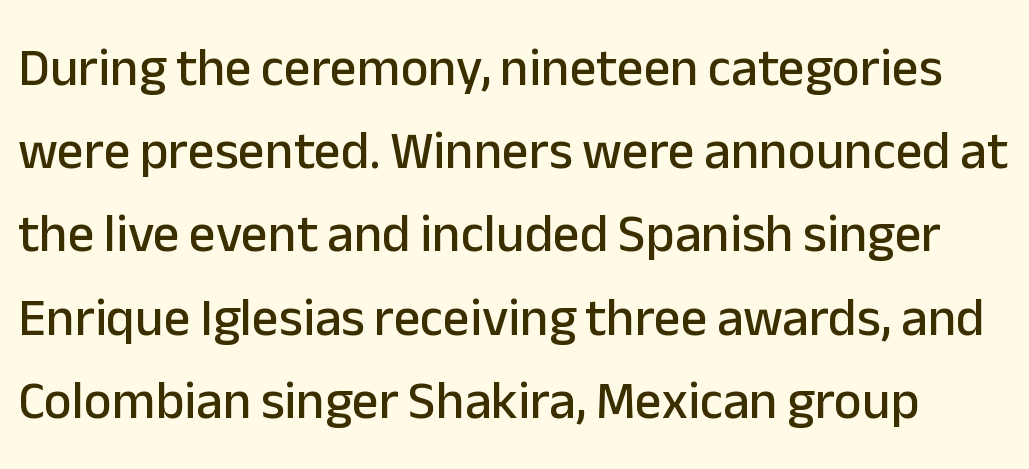
Q: Is the text italic (slanted)? A: No, it is upright.
Q: Is the typeface a serif or a sans-serif typeface? A: Sans-serif.
Q: Is the text underlined? A: No.
Q: Is the spacing between letters normal or unusually wide? A: Normal.
Q: Is the spacing between lines tight, normal or loose? A: Normal.
Q: Width (condensed, normal, or wide)? A: Normal.
Q: Stroke contrast? A: Low.
Q: x-height? A: Medium.
Q: Monospaced? A: No.
